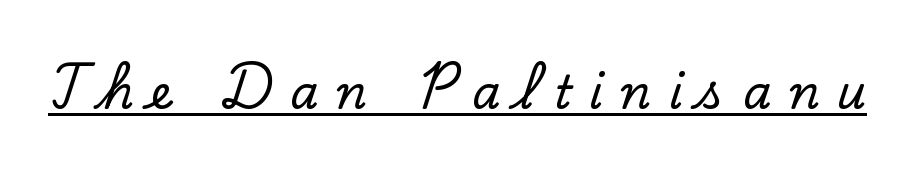
The lettering is marked with a stroke running underneath it. The face used here is rendered with a markedly widened letterfit. These lines are rendered in a variable-pitch font. To sum up the face: it has serifs.
